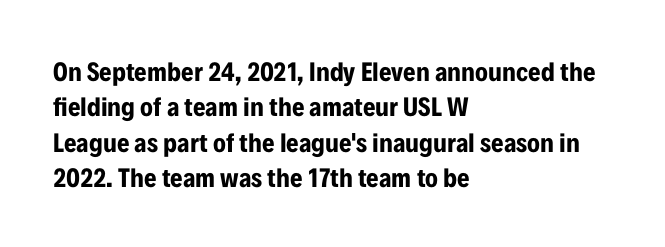
The image shows 27 px bold type, upright; set left-aligned, normal line spacing (1.31x), normal letter spacing, not underlined.
